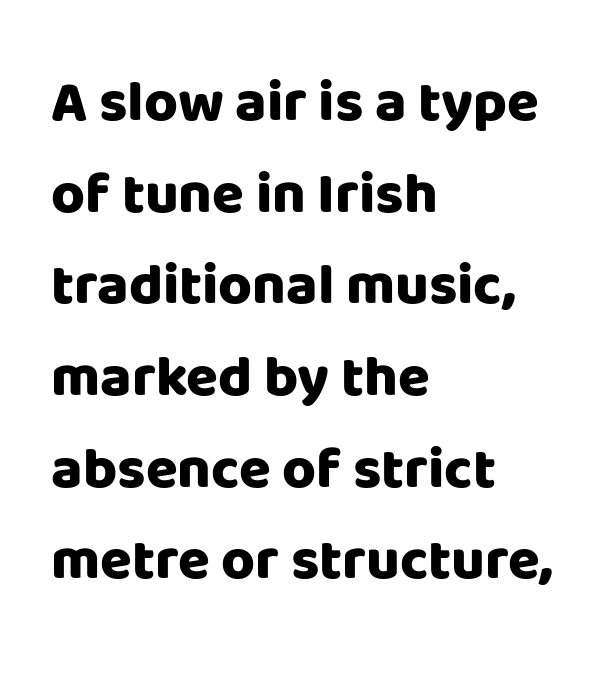
Q: Is the text bold? A: Yes.
Q: Is the text italic (slanted)? A: No, it is upright.
Q: Is the typeface a serif or a sans-serif typeface? A: Sans-serif.
Q: Is the text underlined? A: No.
Q: How is the paragraph aligned? A: Left-aligned.
Q: Is the spacing between letters normal or unusually wide? A: Normal.
Q: Is the spacing between lines tight, normal or loose? A: Normal.
Q: Width (condensed, normal, or wide)? A: Normal.
Q: Stroke contrast? A: Low.
Q: x-height? A: Large.
Q: Monospaced? A: No.
